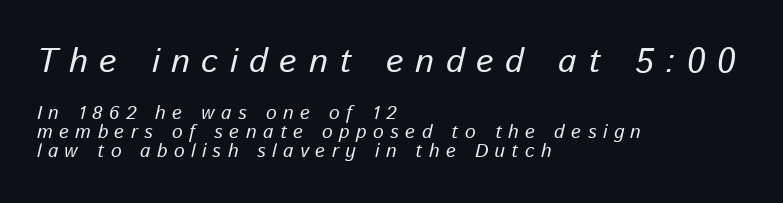
The image shows 34 px text type, italic (leaning right); set left-aligned, tight line spacing (1.01x), unusually wide letter spacing (+0.34 em), not underlined; the first (top) block is 1.79x larger; low stroke contrast and a medium x-height.
